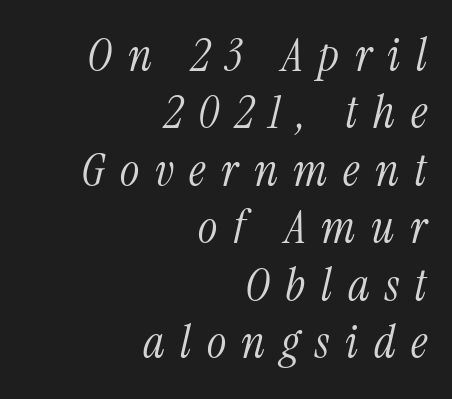
Q: Is the text bold? A: No.
Q: Is the text italic (slanted)? A: Yes, it leans right by about 13 degrees.
Q: Is the typeface a serif or a sans-serif typeface? A: Serif.
Q: Is the text underlined? A: No.
Q: How is the paragraph aligned? A: Right-aligned.
Q: Is the spacing between letters normal or unusually wide? A: Unusually wide.
Q: Is the spacing between lines tight, normal or loose? A: Normal.
Q: Width (condensed, normal, or wide)? A: Condensed.
Q: Stroke contrast? A: Medium.
Q: x-height? A: Medium.
Q: Monospaced? A: No.
